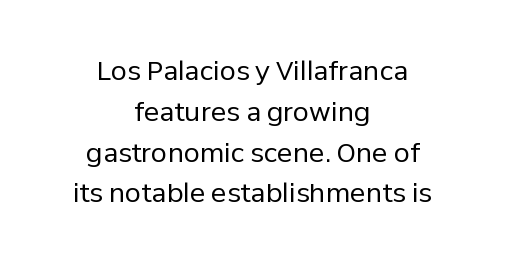
The image shows 26 px text type, upright; set centered, normal line spacing (1.57x), normal letter spacing, not underlined.
